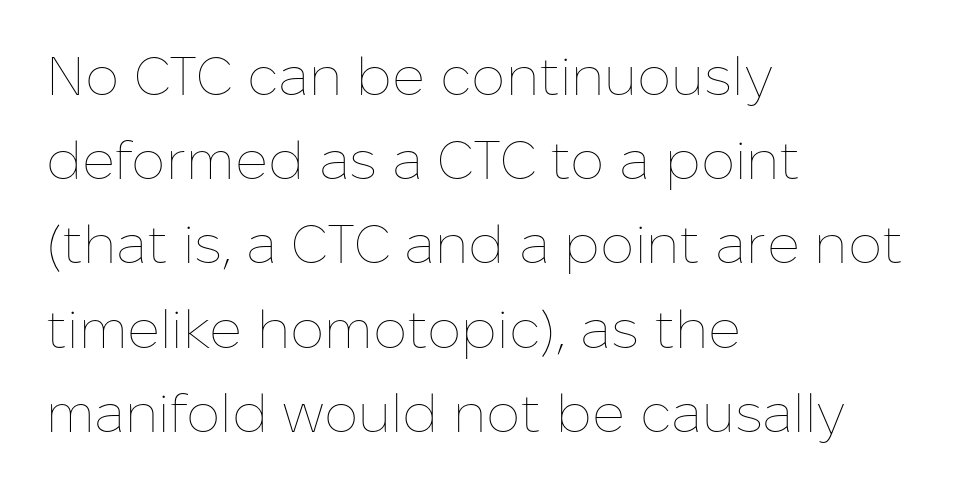
{"italic": "no", "bold": "no", "weight": "thin", "width": "normal", "stroke_contrast": "low", "x_height": "medium", "monospaced": "no", "underline": "no", "align": "left", "line_spacing": "normal", "line_spacing_ratio": 1.56, "letter_spacing": "normal", "letter_spacing_em": 0.0, "glyph_px": 54}
